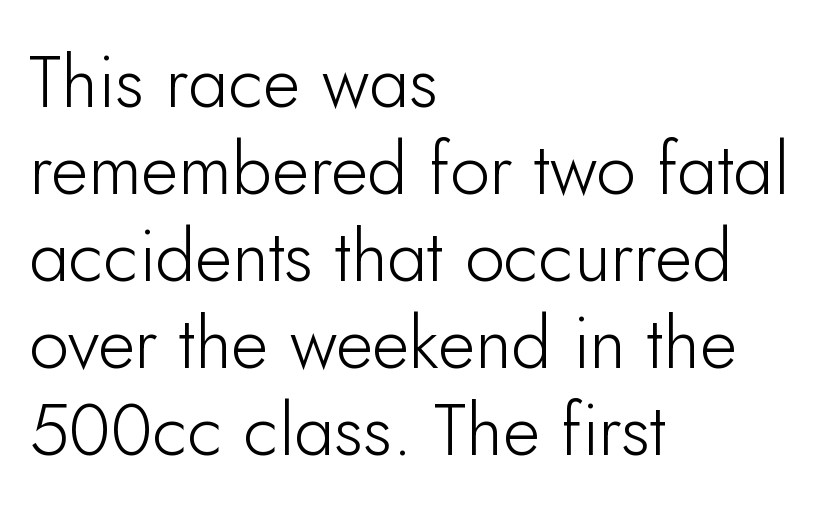
Q: Is the text bold? A: No.
Q: Is the text italic (slanted)? A: No, it is upright.
Q: Is the typeface a serif or a sans-serif typeface? A: Sans-serif.
Q: Is the text underlined? A: No.
Q: How is the paragraph aligned? A: Left-aligned.
Q: Is the spacing between letters normal or unusually wide? A: Normal.
Q: Width (condensed, normal, or wide)? A: Normal.
Q: Stroke contrast? A: Low.
Q: x-height? A: Small.
Q: Monospaced? A: No.
